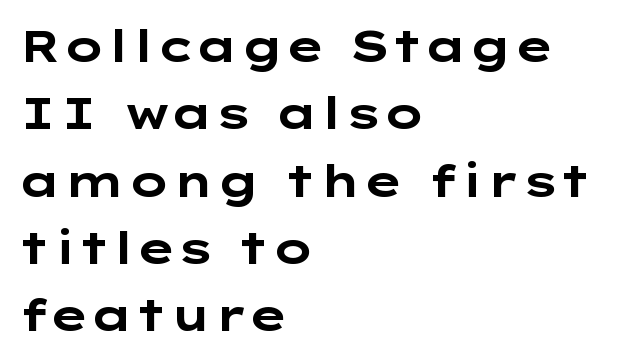
{"serif": "no", "italic": "no", "bold": "yes", "weight": "bold", "width": "wide", "stroke_contrast": "low", "x_height": "medium", "underline": "no", "align": "left", "line_spacing": "normal", "line_spacing_ratio": 1.53, "letter_spacing": "normal", "letter_spacing_em": 0.0, "glyph_px": 44}
